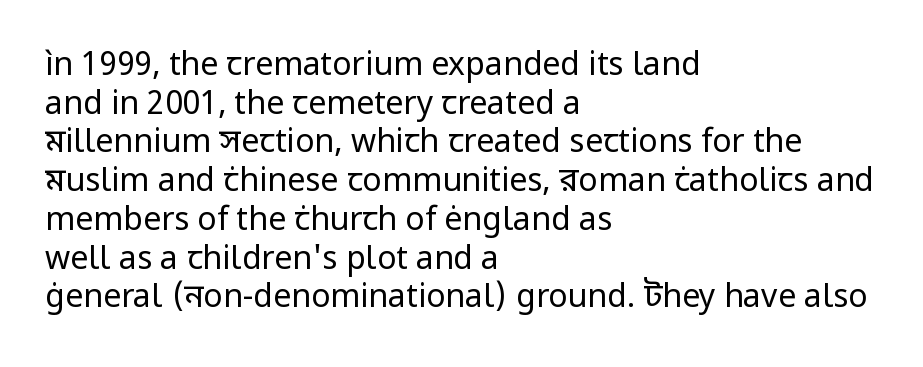
{"serif": "no", "italic": "no", "bold": "no", "weight": "regular", "width": "normal", "stroke_contrast": "low", "x_height": "medium", "monospaced": "no", "underline": "no", "align": "left", "line_spacing_ratio": 1.21, "letter_spacing": "normal", "letter_spacing_em": 0.0, "glyph_px": 32}
